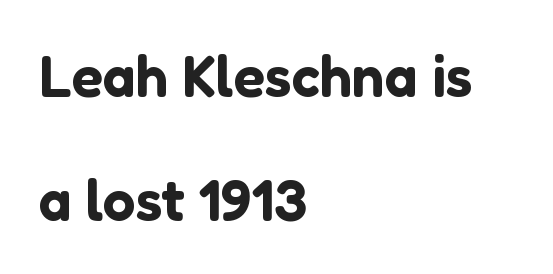
Q: Is the text italic (slanted)? A: No, it is upright.
Q: Is the typeface a serif or a sans-serif typeface? A: Sans-serif.
Q: Is the text underlined? A: No.
Q: How is the paragraph aligned? A: Left-aligned.
Q: Is the spacing between letters normal or unusually wide? A: Normal.
Q: Is the spacing between lines tight, normal or loose? A: Loose.
Q: Width (condensed, normal, or wide)? A: Normal.
Q: Stroke contrast? A: Low.
Q: x-height? A: Medium.
Q: Monospaced? A: No.
